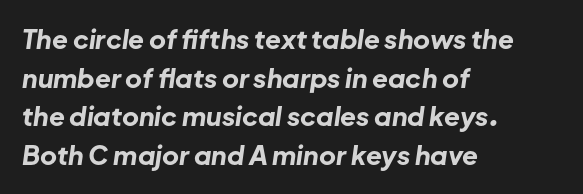
Q: Is the text bold? A: Yes.
Q: Is the text italic (slanted)? A: Yes, it leans right by about 8 degrees.
Q: Is the text underlined? A: No.
Q: How is the paragraph aligned? A: Left-aligned.
Q: Is the spacing between letters normal or unusually wide? A: Normal.
Q: Is the spacing between lines tight, normal or loose? A: Normal.
